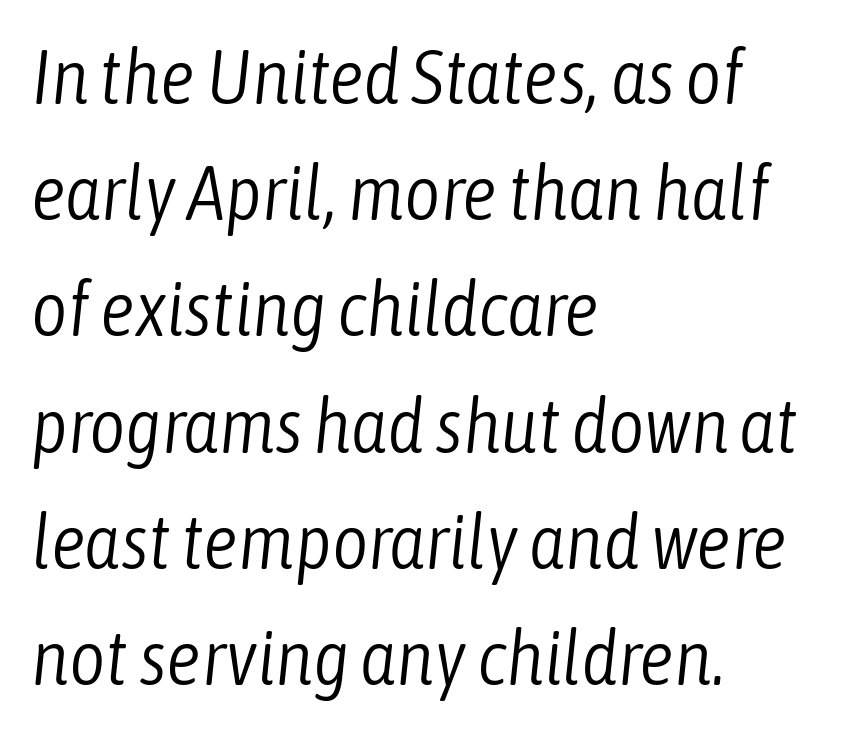
The image shows 78 px light, condensed type, italic (leaning right); set left-aligned, normal line spacing (1.49x), normal letter spacing, not underlined; low stroke contrast and a medium x-height.
